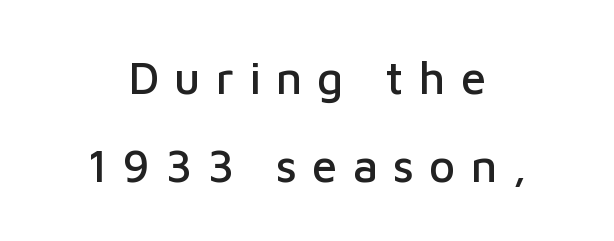
Line starts and ends both wander, symmetrically. Letter spacing: wide. Designer's note — italics off, roman on. If you measured baseline to baseline, you'd find a long distance.
